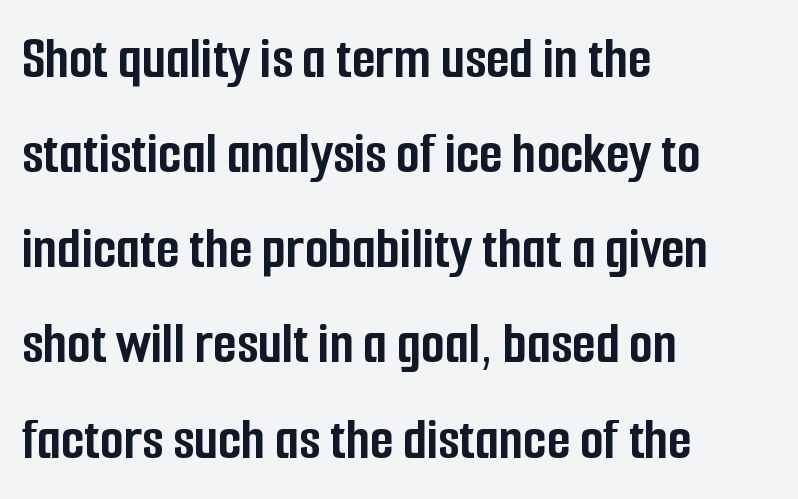
{"serif": "no", "italic": "no", "bold": "yes", "weight": "semibold", "width": "condensed", "stroke_contrast": "low", "x_height": "medium", "monospaced": "no", "underline": "no", "align": "left", "line_spacing": "normal", "line_spacing_ratio": 1.56, "letter_spacing": "normal", "letter_spacing_em": 0.0, "glyph_px": 61}
